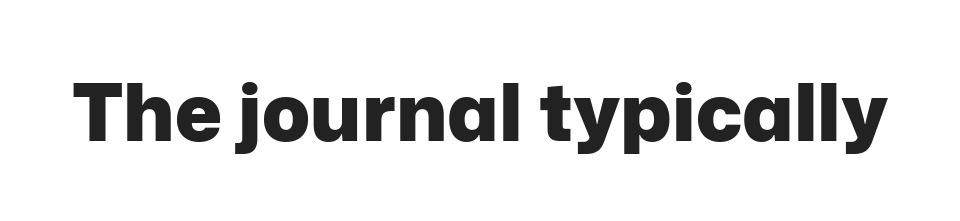
Type style note: lacks serifs. Students, this is bold: see how much ink each stroke carries. This sample has the flowing, uneven cadence of proportional lettering. Look at the tracking — it's just the regular setting, nothing added. The foot of each line stays bare and open. This sample uses an upright cut, with every glyph sitting square on the baseline.
